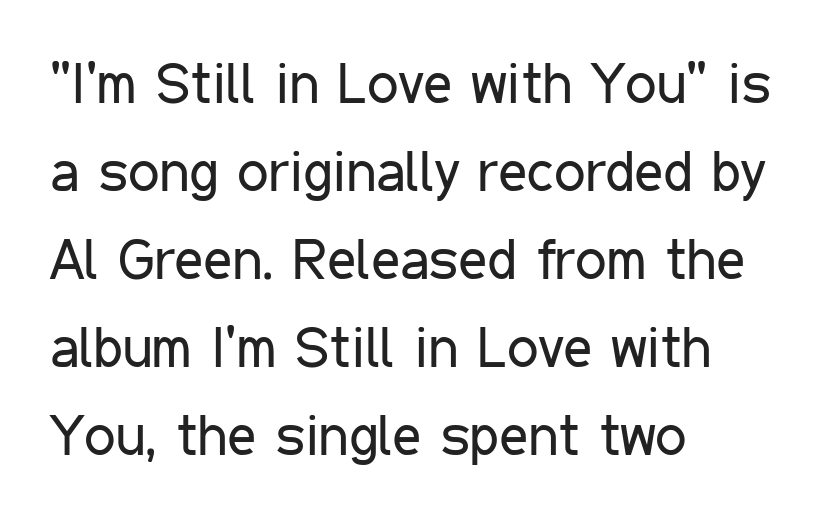
In CSS terms this would be text-align: left. The passage shown is typed in a proportional face where columns would drift. The rendering uses a moderate line-height, typical for paragraphs. Underlining? Definitely not there.
